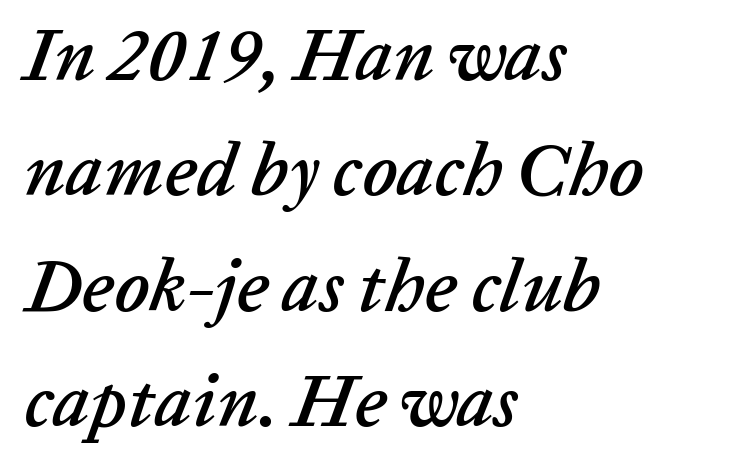
Q: Is the text italic (slanted)? A: Yes, it leans right by about 20 degrees.
Q: Is the text underlined? A: No.
Q: How is the paragraph aligned? A: Left-aligned.
Q: Is the spacing between letters normal or unusually wide? A: Normal.
Q: Is the spacing between lines tight, normal or loose? A: Normal.
Q: Width (condensed, normal, or wide)? A: Normal.
Q: Stroke contrast? A: Low.
Q: x-height? A: Medium.
Q: Monospaced? A: No.
